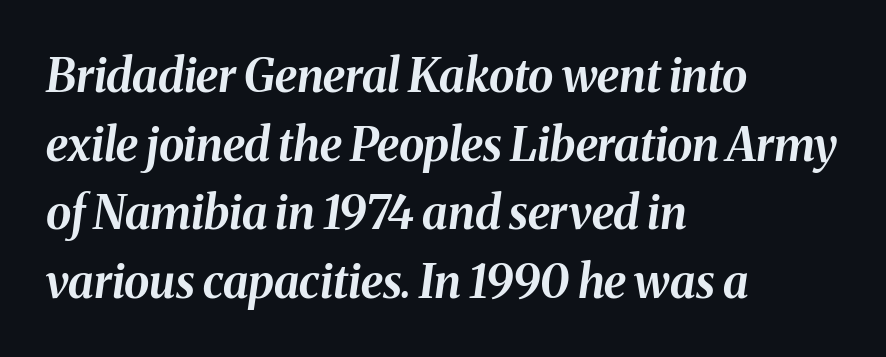
Q: Is the text bold? A: Yes.
Q: Is the text italic (slanted)? A: Yes, it leans right by about 8 degrees.
Q: Is the text underlined? A: No.
Q: How is the paragraph aligned? A: Left-aligned.
Q: Is the spacing between letters normal or unusually wide? A: Normal.
Q: Is the spacing between lines tight, normal or loose? A: Normal.
Q: Width (condensed, normal, or wide)? A: Normal.
Q: Stroke contrast? A: Medium.
Q: x-height? A: Medium.
Q: Monospaced? A: No.
